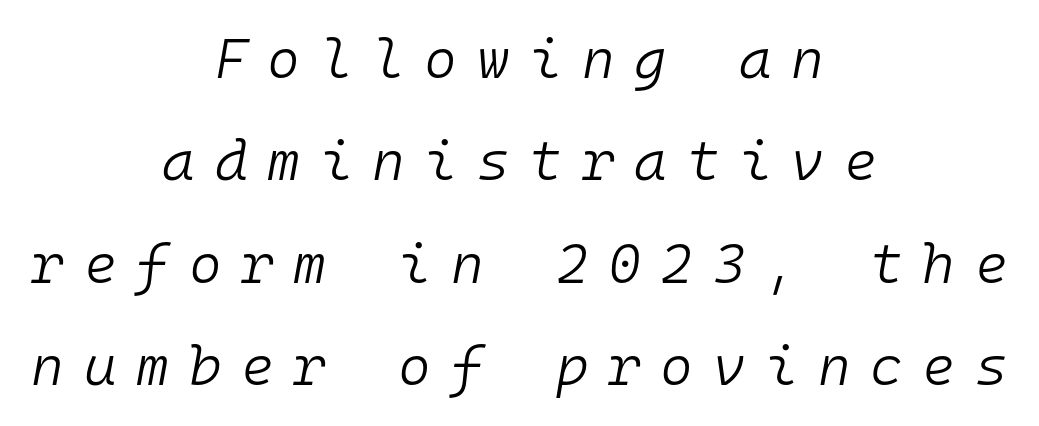
Q: Is the text bold? A: No.
Q: Is the text italic (slanted)? A: Yes, it leans right by about 10 degrees.
Q: Is the text underlined? A: No.
Q: How is the paragraph aligned? A: Centered.
Q: Is the spacing between letters normal or unusually wide? A: Unusually wide.
Q: Width (condensed, normal, or wide)? A: Normal.
Q: Stroke contrast? A: Low.
Q: x-height? A: Medium.
Q: Monospaced? A: Yes.
